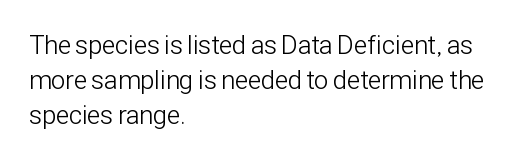
The image shows 26 px text type, upright; set left-aligned, normal line spacing (1.34x), normal letter spacing, not underlined.
